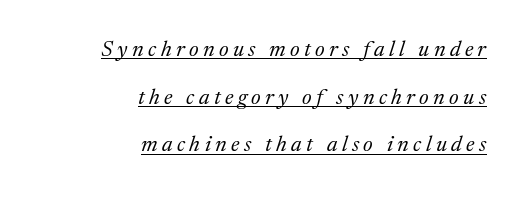
The image shows 22 px text type, italic (leaning right); set right-aligned, loose line spacing (2.17x), unusually wide letter spacing (+0.2 em), underlined.
